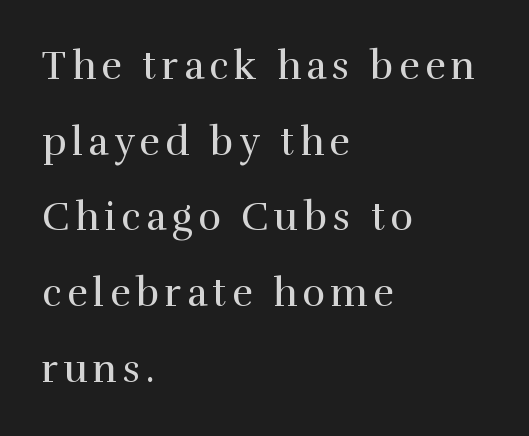
{"serif": "yes", "italic": "no", "bold": "no", "weight": "regular", "width": "normal", "stroke_contrast": "high", "x_height": "medium", "monospaced": "no", "underline": "no", "align": "left", "line_spacing": "loose", "line_spacing_ratio": 1.94, "glyph_px": 39}
